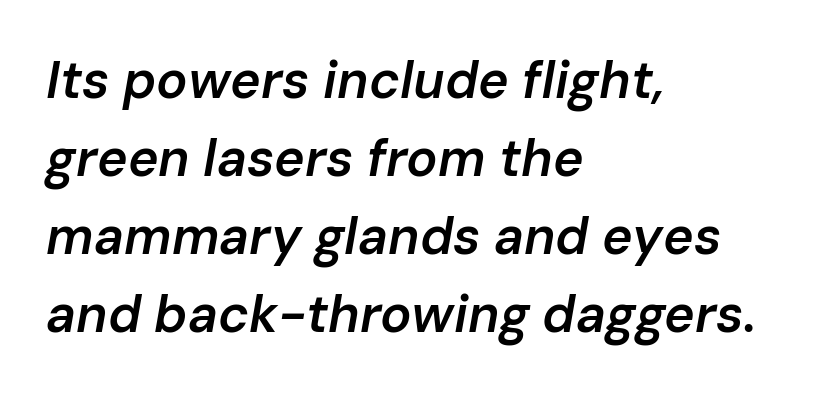
{"italic": "yes", "lean": "right", "slant_degrees": 10, "bold": "semi", "weight": "semibold", "width": "normal", "stroke_contrast": "low", "x_height": "medium", "monospaced": "no", "underline": "no", "align": "left", "line_spacing": "normal", "line_spacing_ratio": 1.5, "letter_spacing": "normal", "letter_spacing_em": 0.0, "glyph_px": 52}
